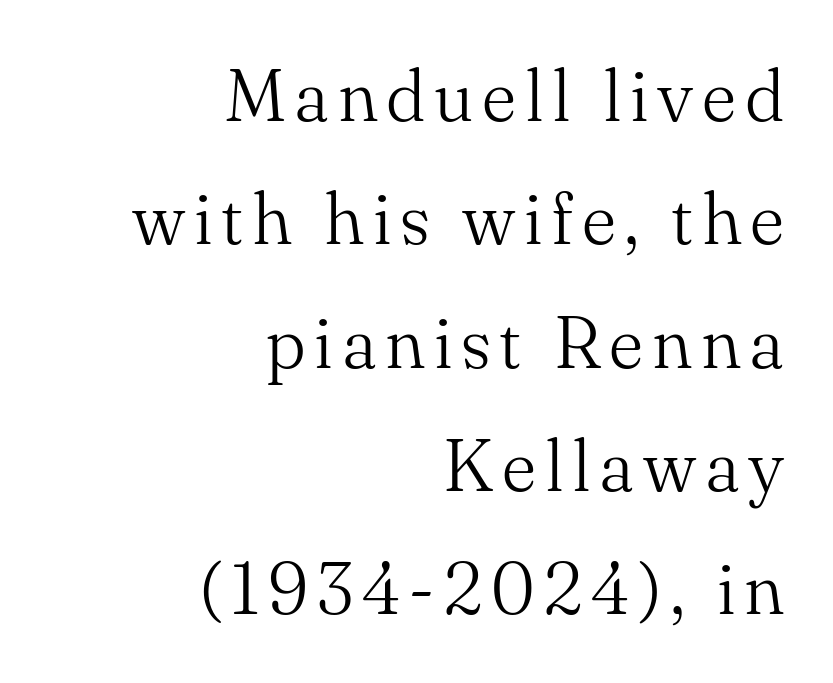
Reading down the block, your eye finds every line finishing at a fixed right position. The letters advance in unequal steps, a hallmark of proportional type. Whoever set this chose a conventional vertical rhythm. Unlike a clean sans, this face finishes its strokes with serifs.
